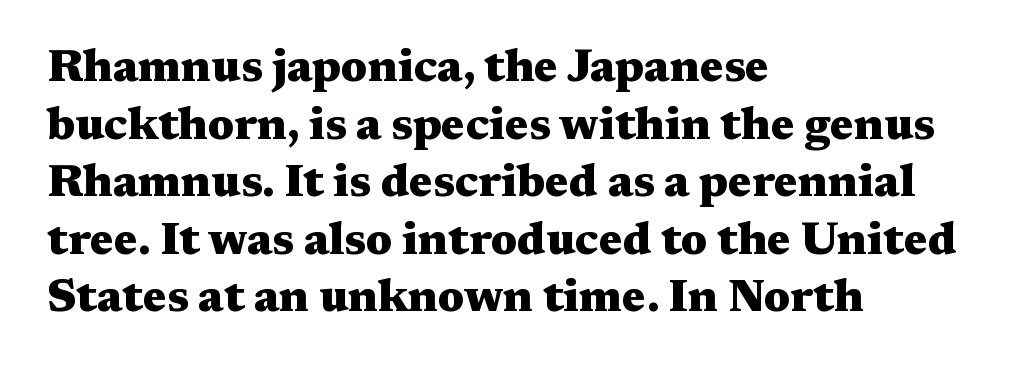
The image shows 45 px heavy, wide serif type, upright; set left-aligned, normal line spacing (1.28x), normal letter spacing, not underlined; medium stroke contrast and a medium x-height.
